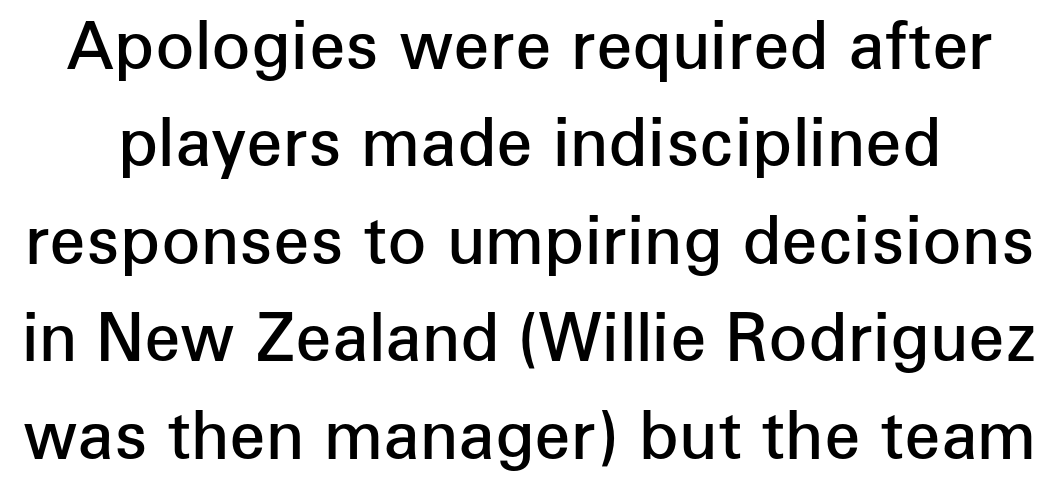
Proportional: the letters do not fall into vertical columns. Every letter is mildly thick-stroked: semibold rather than bold. Lines of text with bare space underneath. Horizontal bands of white between lines are of average thickness. Serifs: no, the terminals of the letterforms are clean. This sample uses an upright cut, with every glyph sitting square on the baseline.
